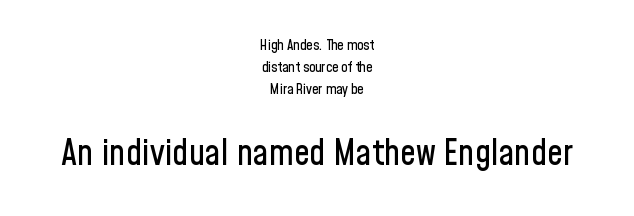
Q: Is the text italic (slanted)? A: No, it is upright.
Q: Is the typeface a serif or a sans-serif typeface? A: Sans-serif.
Q: Is the text underlined? A: No.
Q: How is the paragraph aligned? A: Centered.
Q: Is the spacing between letters normal or unusually wide? A: Normal.
Q: Is the spacing between lines tight, normal or loose? A: Normal.
Q: Which block of text is set in a larger size, the first (top) or the second (bottom)? A: The second (bottom) one.
Q: Width (condensed, normal, or wide)? A: Condensed.
Q: Stroke contrast? A: Low.
Q: x-height? A: Medium.
Q: Monospaced? A: No.
